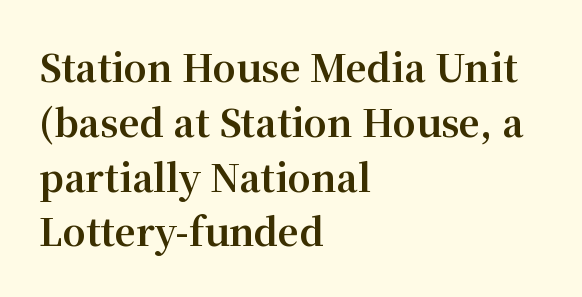
Q: Is the text bold? A: Yes.
Q: Is the text italic (slanted)? A: No, it is upright.
Q: Is the typeface a serif or a sans-serif typeface? A: Serif.
Q: Is the text underlined? A: No.
Q: How is the paragraph aligned? A: Left-aligned.
Q: Is the spacing between letters normal or unusually wide? A: Normal.
Q: Is the spacing between lines tight, normal or loose? A: Normal.
Q: Width (condensed, normal, or wide)? A: Normal.
Q: Stroke contrast? A: Medium.
Q: x-height? A: Medium.
Q: Monospaced? A: No.
